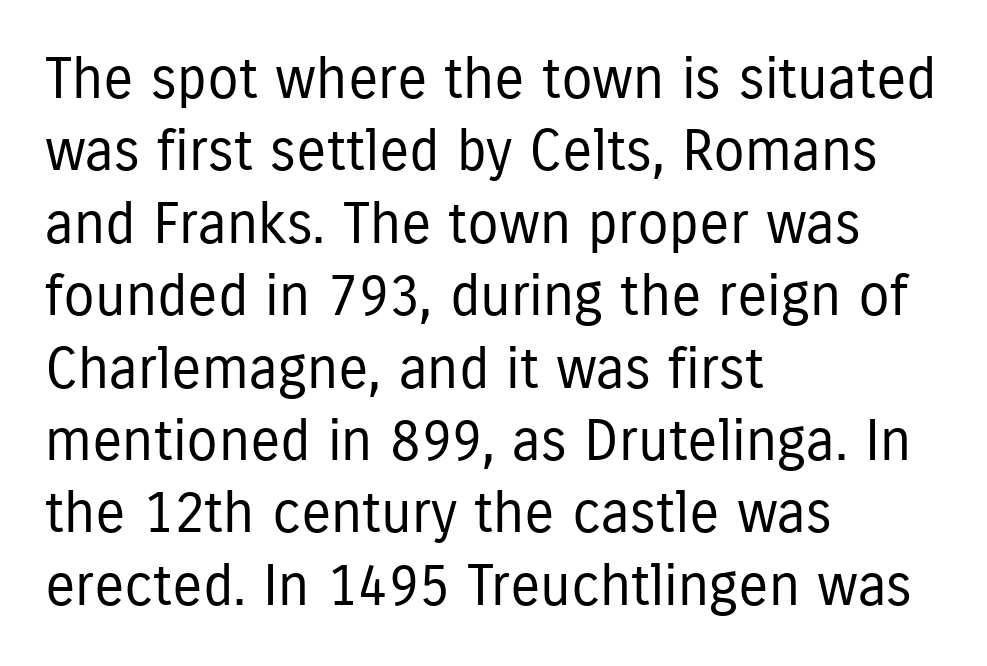
Q: Is the text bold? A: No.
Q: Is the text italic (slanted)? A: No, it is upright.
Q: Is the typeface a serif or a sans-serif typeface? A: Sans-serif.
Q: Is the text underlined? A: No.
Q: How is the paragraph aligned? A: Left-aligned.
Q: Is the spacing between letters normal or unusually wide? A: Normal.
Q: Is the spacing between lines tight, normal or loose? A: Normal.
Q: Width (condensed, normal, or wide)? A: Condensed.
Q: Stroke contrast? A: Low.
Q: x-height? A: Medium.
Q: Monospaced? A: No.
